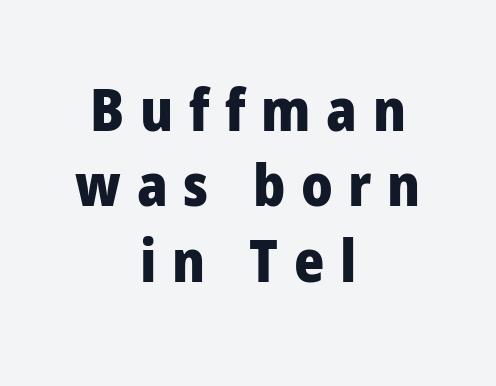
Nothing sits at the stroke ends, so this counts as sans-serif. Underlining? Definitely not there. Stroke thickness is high; the sample reads as a true bold. The letters stand upright; this is a roman face. Each new line begins a customary step beneath the previous one. Typeset on center — no edge is straight.
